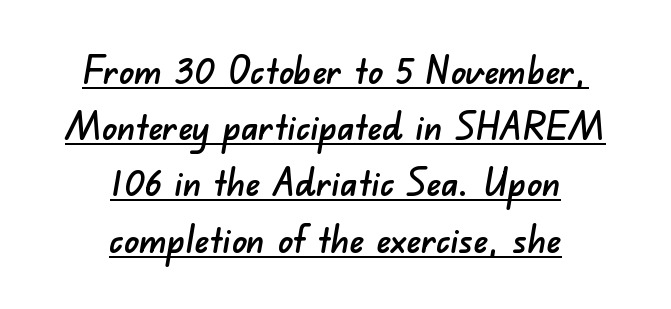
{"serif": "no", "width": "normal", "stroke_contrast": "low", "x_height": "small", "monospaced": "no", "underline": "yes", "align": "center", "line_spacing": "normal", "line_spacing_ratio": 1.52, "letter_spacing": "normal", "letter_spacing_em": 0.0, "glyph_px": 37}
